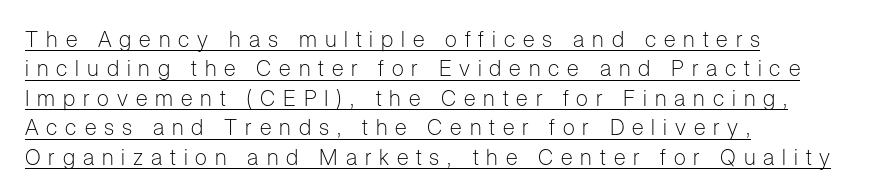
Q: Is the text bold? A: No.
Q: Is the text italic (slanted)? A: No, it is upright.
Q: Is the text underlined? A: Yes.
Q: How is the paragraph aligned? A: Left-aligned.
Q: Is the spacing between letters normal or unusually wide? A: Unusually wide.
Q: Is the spacing between lines tight, normal or loose? A: Normal.
